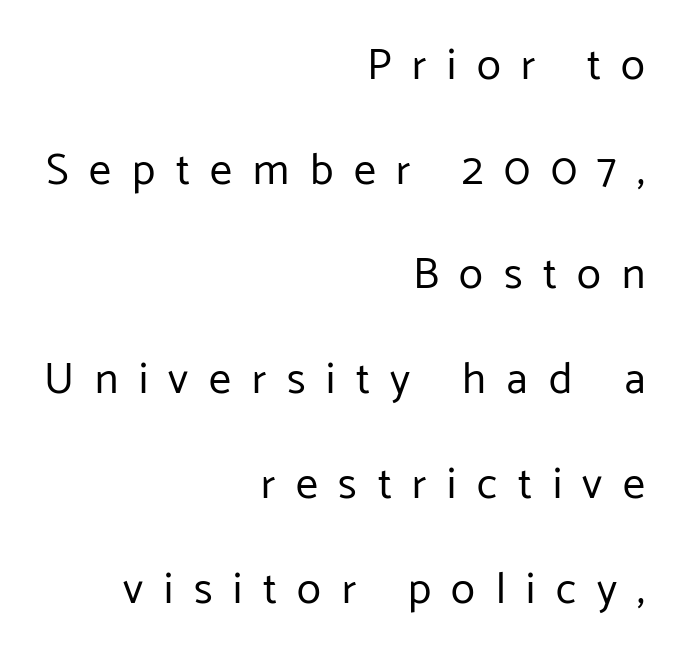
Q: Is the text bold? A: No.
Q: Is the text italic (slanted)? A: No, it is upright.
Q: Is the typeface a serif or a sans-serif typeface? A: Sans-serif.
Q: Is the text underlined? A: No.
Q: How is the paragraph aligned? A: Right-aligned.
Q: Is the spacing between letters normal or unusually wide? A: Unusually wide.
Q: Is the spacing between lines tight, normal or loose? A: Loose.
Q: Width (condensed, normal, or wide)? A: Normal.
Q: Stroke contrast? A: Low.
Q: x-height? A: Medium.
Q: Monospaced? A: No.
